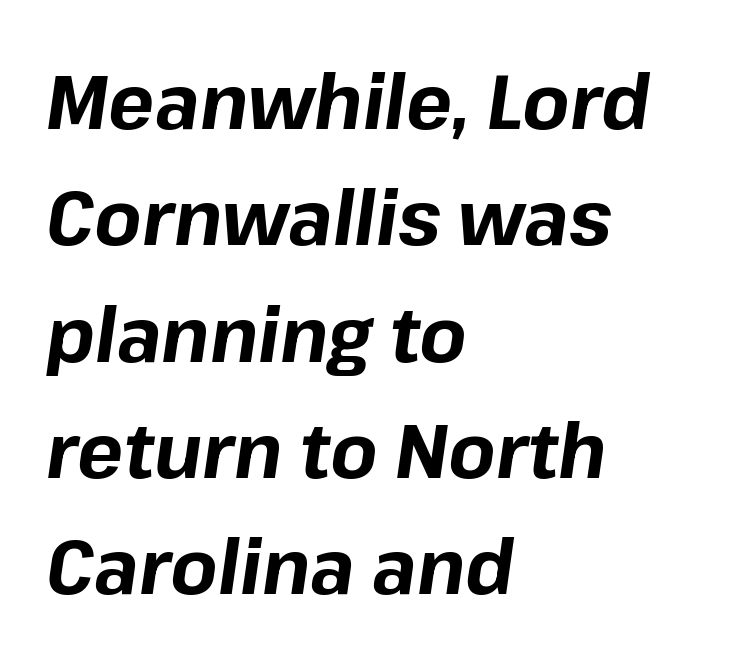
The image shows 77 px bold type, italic (leaning right); set left-aligned, normal line spacing (1.51x), normal letter spacing, not underlined; low stroke contrast and a medium x-height.
